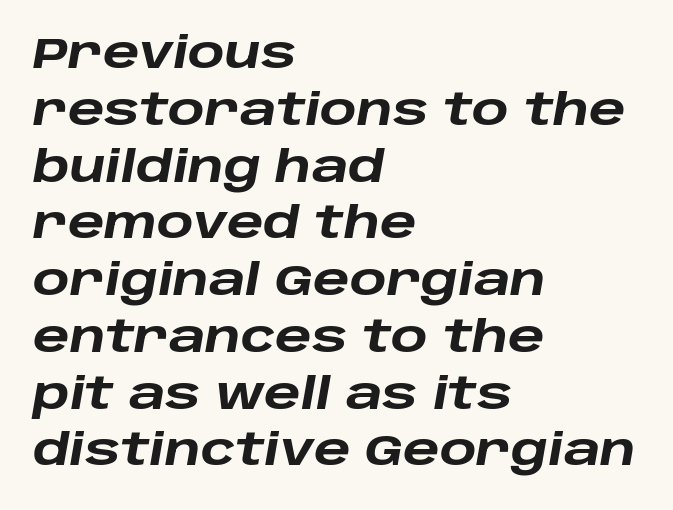
Q: Is the text bold? A: Yes.
Q: Is the text italic (slanted)? A: Yes, it leans right by about 10 degrees.
Q: Is the text underlined? A: No.
Q: How is the paragraph aligned? A: Left-aligned.
Q: Is the spacing between letters normal or unusually wide? A: Normal.
Q: Is the spacing between lines tight, normal or loose? A: Normal.
Q: Width (condensed, normal, or wide)? A: Wide.
Q: Stroke contrast? A: Low.
Q: x-height? A: Large.
Q: Monospaced? A: No.
